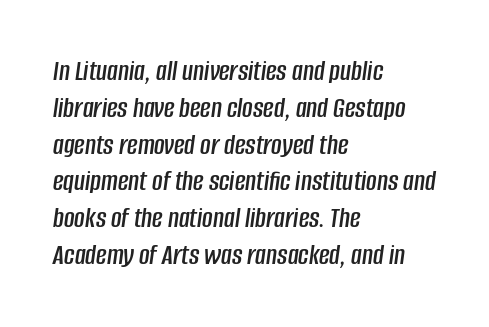
Q: Is the text italic (slanted)? A: Yes, it leans right by about 8 degrees.
Q: Is the text underlined? A: No.
Q: How is the paragraph aligned? A: Left-aligned.
Q: Is the spacing between letters normal or unusually wide? A: Normal.
Q: Is the spacing between lines tight, normal or loose? A: Normal.
Q: Width (condensed, normal, or wide)? A: Condensed.
Q: Stroke contrast? A: Low.
Q: x-height? A: Large.
Q: Monospaced? A: No.
